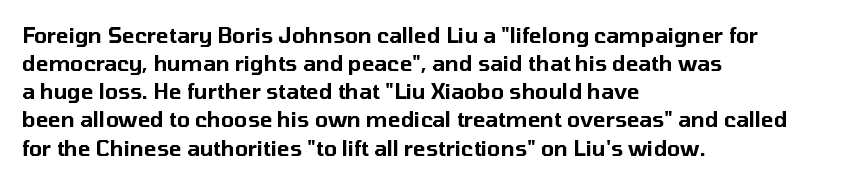
The image shows 21 px text type, upright; set left-aligned, normal line spacing (1.34x), normal letter spacing, not underlined.
